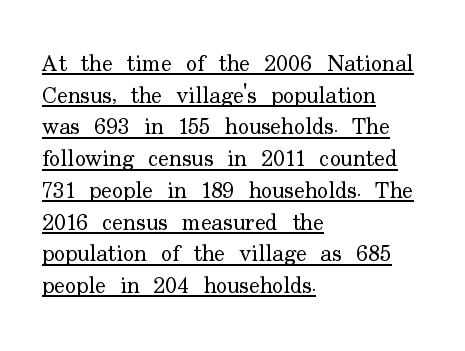
{"italic": "no", "bold": "no", "underline": "yes", "align": "left", "line_spacing": "normal", "line_spacing_ratio": 1.38, "letter_spacing": "normal", "letter_spacing_em": 0.0, "glyph_px": 23}
